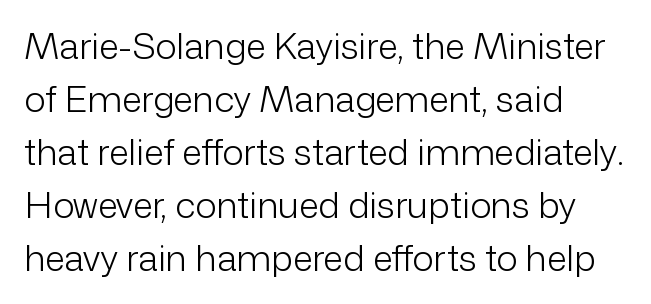
Q: Is the text bold? A: No.
Q: Is the text italic (slanted)? A: No, it is upright.
Q: Is the typeface a serif or a sans-serif typeface? A: Sans-serif.
Q: Is the text underlined? A: No.
Q: How is the paragraph aligned? A: Left-aligned.
Q: Is the spacing between letters normal or unusually wide? A: Normal.
Q: Is the spacing between lines tight, normal or loose? A: Normal.
Q: Width (condensed, normal, or wide)? A: Normal.
Q: Stroke contrast? A: Low.
Q: x-height? A: Medium.
Q: Monospaced? A: No.
